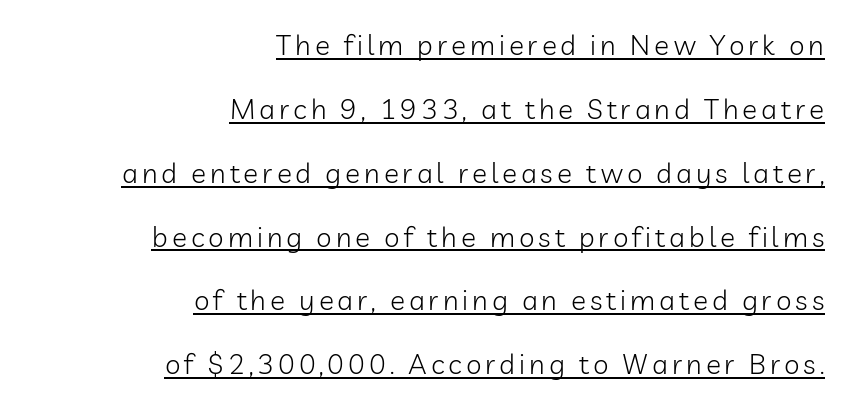
The letters stand upright; this is a roman face. Stems here are at most as thick as an everyday book face. Does the copy run flush right? Yes — the right margin is perfectly even. The rendering uses natural spacing where letterforms have individual widths. This sample trades compactness for vertical openness between lines. A baseline rule has been typeset under these characters.
